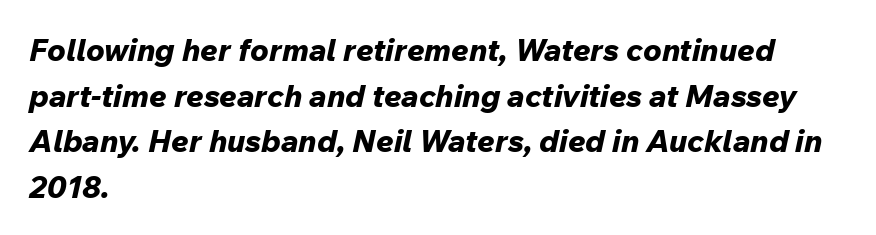
The space between consecutive lines is moderate. The font is running at its bold setting. In CSS terms this would be text-align: left. Descenders are the only things crossing below the line. Spacing between characters is what you'd get straight out of the box. The passage shown is typed in a proportional face where columns would drift.
